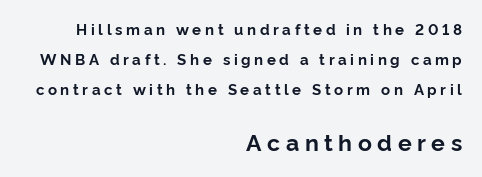
{"italic": "no", "bold": "yes", "underline": "no", "align": "right", "line_spacing": "loose", "line_spacing_ratio": 2.01, "letter_spacing": "wide", "letter_spacing_em": 0.24, "larger_block": "second", "size_ratio": 1.53, "glyph_px": 23}
